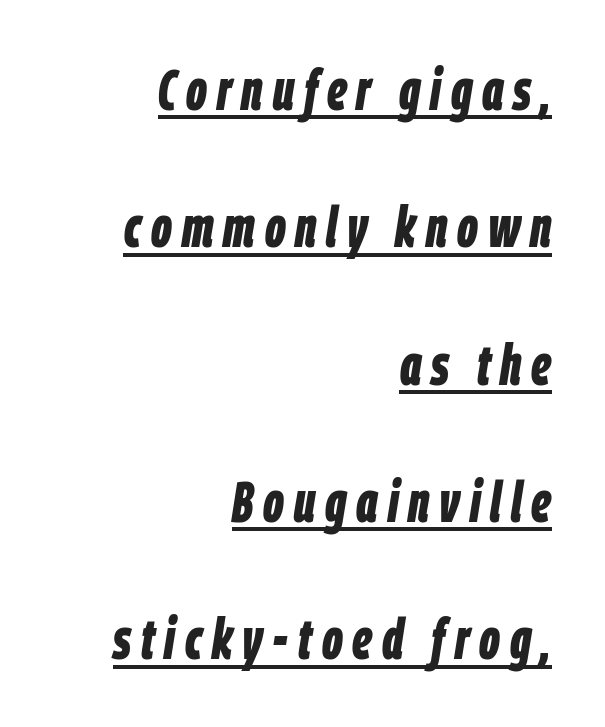
Here the designer chose a conventional face with non-uniform glyph widths. Compared with undecorated copy, this sample adds a rule below the words. The letters are bold, with thick, heavy strokes. The lines in this sample share a right terminus and differ only in where they begin. Style check: oblique. Loosely led — the rows are spread out.
